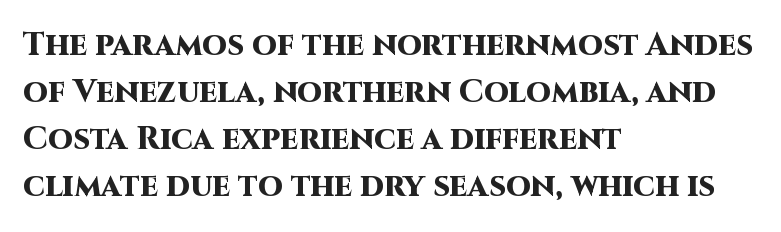
The image shows 32 px heavy sans-serif type, upright; set left-aligned, normal line spacing (1.47x), normal letter spacing, not underlined; high stroke contrast and a large x-height.
